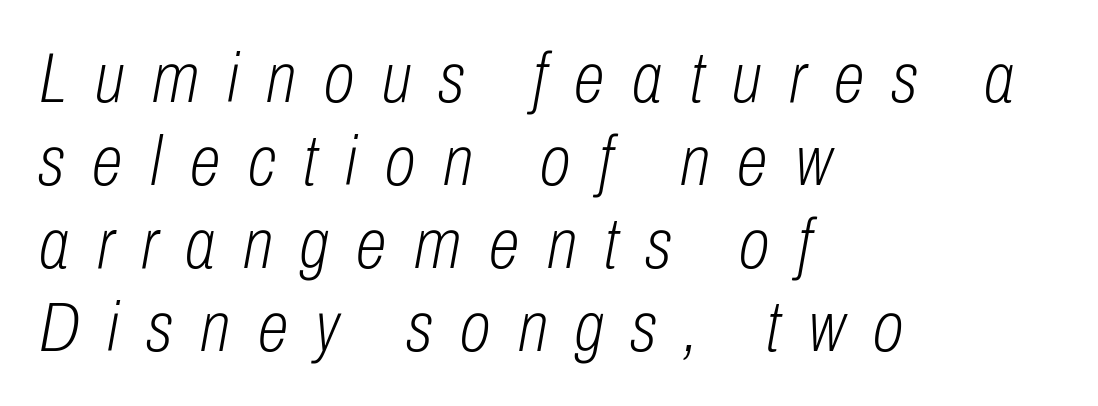
The image shows 71 px light, condensed type, italic (leaning right); set left-aligned, line spacing 1.17x, unusually wide letter spacing (+0.39 em), not underlined; low stroke contrast and a medium x-height.
